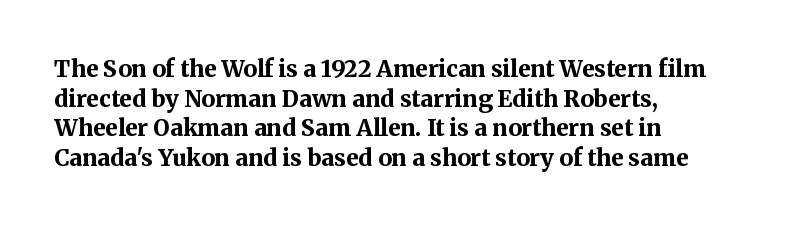
{"italic": "no", "bold": "yes", "underline": "no", "align": "left", "line_spacing": "normal", "line_spacing_ratio": 1.29, "letter_spacing": "normal", "letter_spacing_em": 0.0, "glyph_px": 23}
